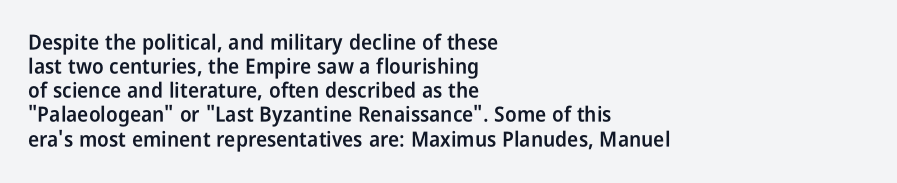
Q: Is the text bold? A: Semi-bold.
Q: Is the text italic (slanted)? A: No, it is upright.
Q: Is the text underlined? A: No.
Q: How is the paragraph aligned? A: Left-aligned.
Q: Is the spacing between letters normal or unusually wide? A: Normal.
Q: Is the spacing between lines tight, normal or loose? A: Tight.
